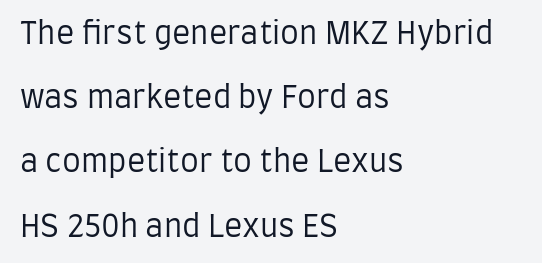
Q: Is the text bold? A: No.
Q: Is the text italic (slanted)? A: No, it is upright.
Q: Is the typeface a serif or a sans-serif typeface? A: Sans-serif.
Q: Is the text underlined? A: No.
Q: How is the paragraph aligned? A: Left-aligned.
Q: Is the spacing between letters normal or unusually wide? A: Normal.
Q: Is the spacing between lines tight, normal or loose? A: Loose.
Q: Width (condensed, normal, or wide)? A: Condensed.
Q: Stroke contrast? A: Low.
Q: x-height? A: Large.
Q: Monospaced? A: No.
